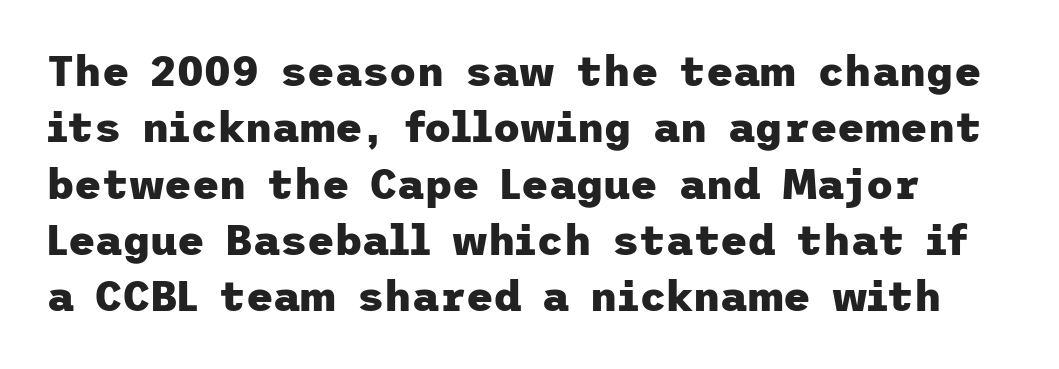
The image shows 42 px heavy sans-serif type, upright; set normal line spacing (1.34x), normal letter spacing, not underlined; low stroke contrast and a medium x-height.
